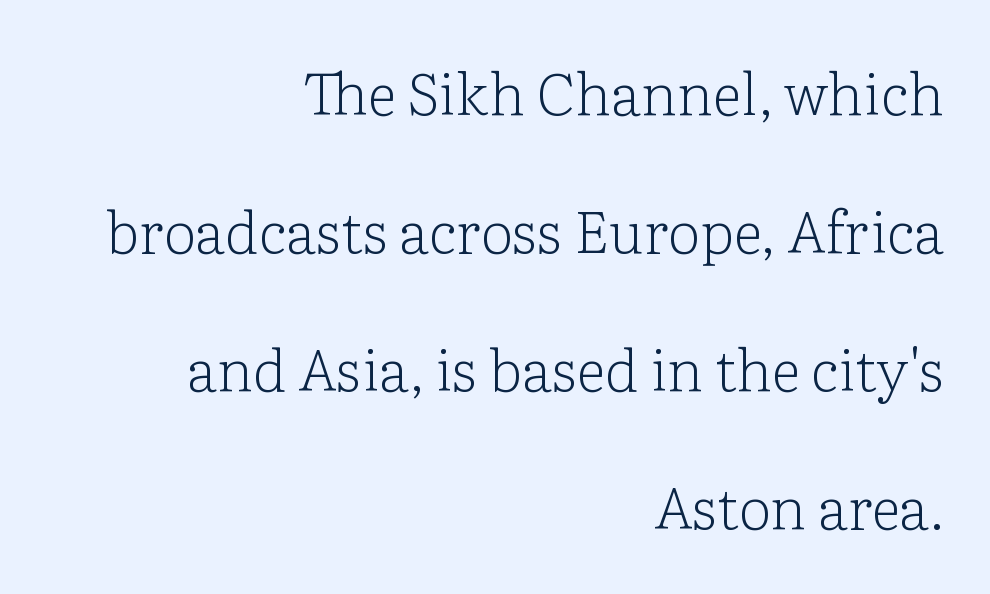
{"serif": "yes", "italic": "no", "bold": "no", "weight": "light", "width": "normal", "stroke_contrast": "low", "x_height": "medium", "monospaced": "no", "underline": "no", "align": "right", "line_spacing": "loose", "line_spacing_ratio": 2.38, "letter_spacing": "normal", "letter_spacing_em": 0.0, "glyph_px": 58}
